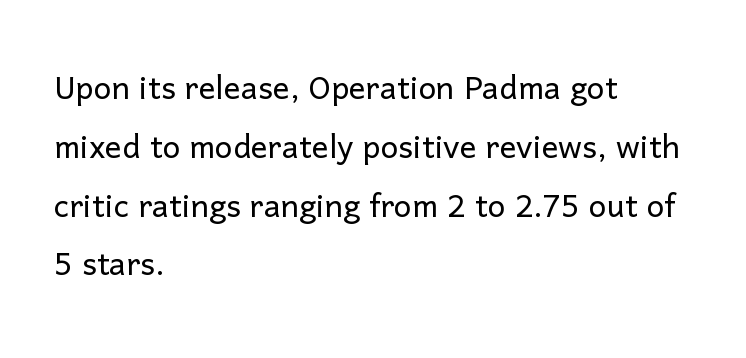
{"serif": "no", "italic": "no", "bold": "no", "weight": "light", "width": "normal", "stroke_contrast": "low", "x_height": "medium", "monospaced": "no", "underline": "no", "align": "left", "line_spacing": "normal", "line_spacing_ratio": 1.4, "letter_spacing": "normal", "letter_spacing_em": 0.0, "glyph_px": 42}
